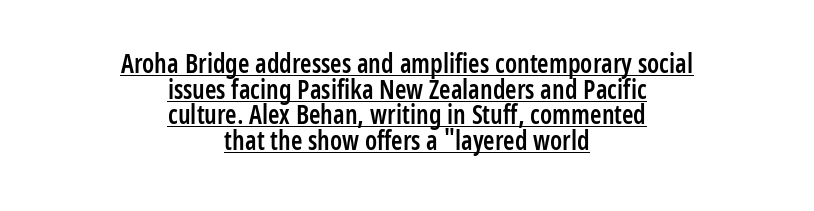
{"italic": "no", "bold": "semi", "underline": "yes", "align": "center", "line_spacing": "tight", "line_spacing_ratio": 0.99, "letter_spacing": "normal", "letter_spacing_em": 0.0, "glyph_px": 26}
